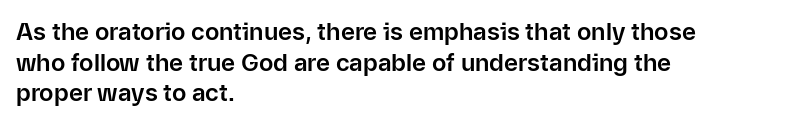
These lines stack with their left ends in a neat column. This sample uses plain, unmodified letter spacing. Rows of type keep a routine distance in the vertical direction. The glyphs are unaccompanied by any horizontal stroke below them. Vertical strokes here are truly vertical.
